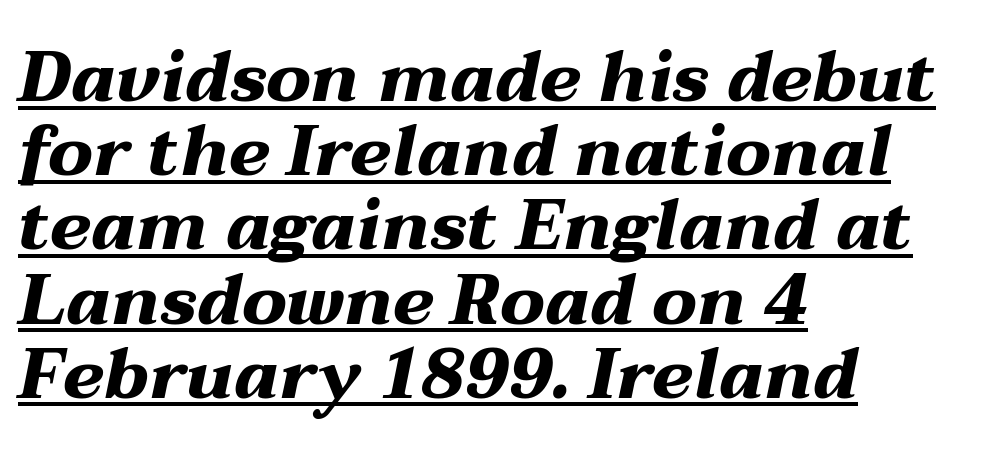
The image shows 70 px heavy, wide type, italic (leaning right); set left-aligned, tight line spacing (1.06x), normal letter spacing, underlined; medium stroke contrast and a medium x-height.
